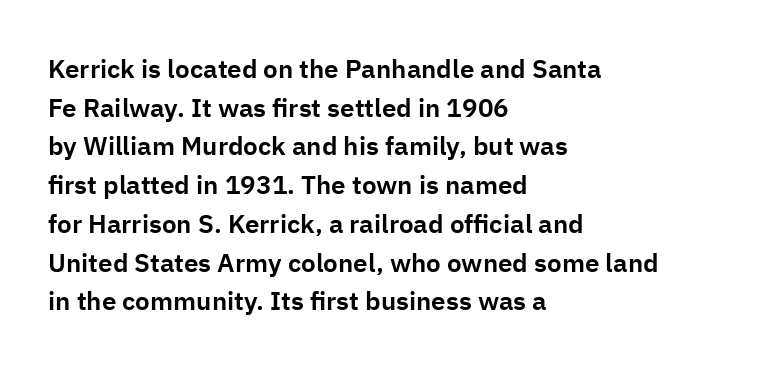
The image shows 26 px text type, upright; set left-aligned, normal line spacing (1.49x), normal letter spacing, not underlined.
